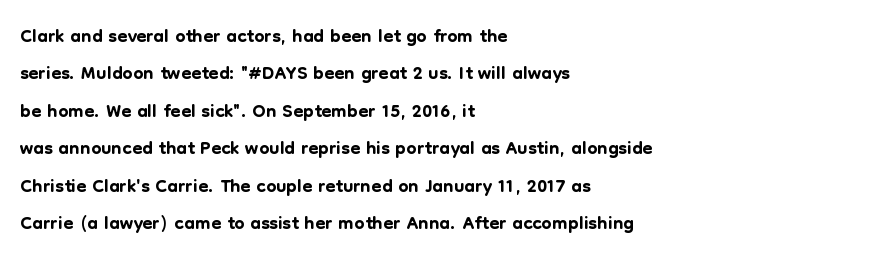
This is the regular roman posture of the typeface. Here the designer chose a conventional face with non-uniform glyph widths. The designer went with a sans here, leaving each stem footless. These lines are set flush left with a ragged right edge.
